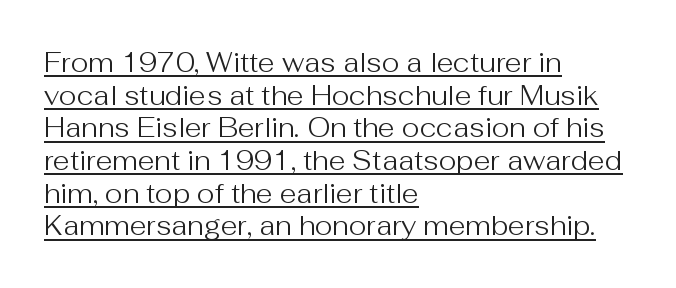
Q: Is the text bold? A: No.
Q: Is the text italic (slanted)? A: No, it is upright.
Q: Is the text underlined? A: Yes.
Q: How is the paragraph aligned? A: Left-aligned.
Q: Is the spacing between letters normal or unusually wide? A: Normal.
